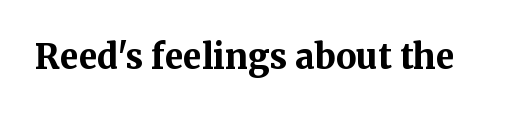
The image shows 34 px bold serif type, upright; set normal letter spacing, not underlined; medium stroke contrast and a medium x-height.
